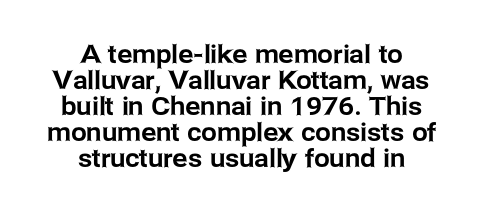
Q: Is the text italic (slanted)? A: No, it is upright.
Q: Is the text underlined? A: No.
Q: How is the paragraph aligned? A: Centered.
Q: Is the spacing between letters normal or unusually wide? A: Normal.
Q: Is the spacing between lines tight, normal or loose? A: Tight.
